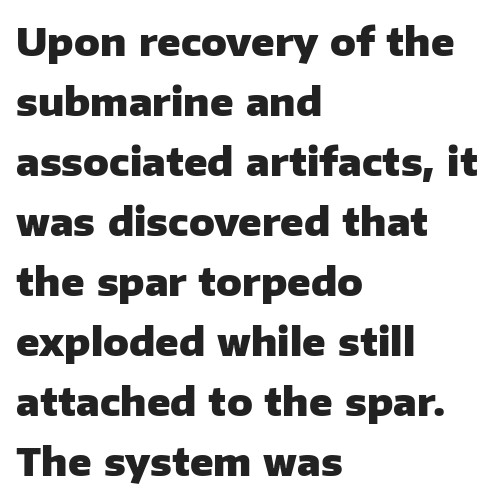
The image shows 38 px heavy sans-serif type, upright; set left-aligned, normal line spacing (1.58x), normal letter spacing, not underlined; low stroke contrast and a medium x-height.
